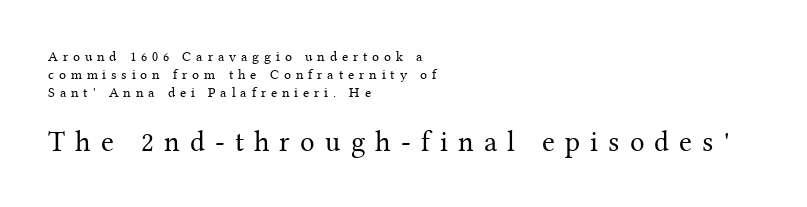
Size contrast runs from small at the top to large at the bottom. Is this a heavy cut? Hardly; it is regular or lighter. Regarding serifs, this sample has them. The rendering inserts visible extra space after every character.
